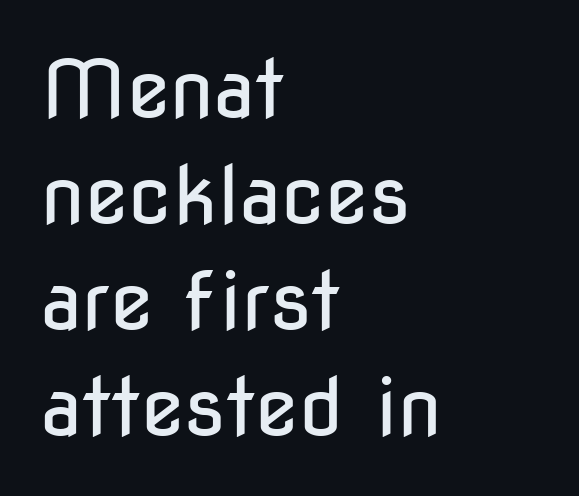
Proportional: the letters do not fall into vertical columns. The lines in this sample share a left origin and differ only in where they stop. Leading: standard. Stroke mass is kept to a normal reading level or below. This sample uses plain, unmodified letter spacing. The glyphs are unaccompanied by any horizontal stroke below them.
